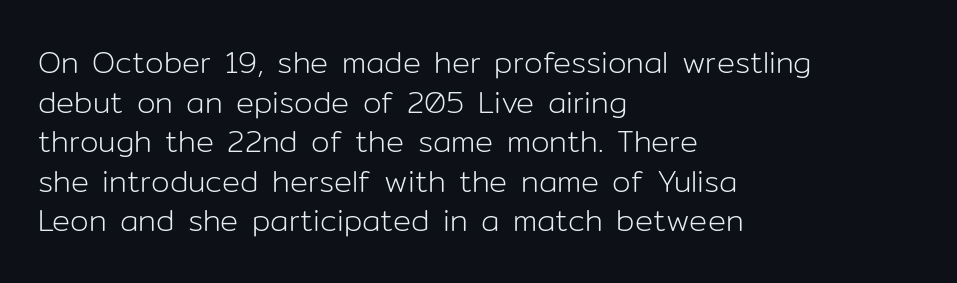
Q: Is the text bold? A: No.
Q: Is the text italic (slanted)? A: No, it is upright.
Q: Is the typeface a serif or a sans-serif typeface? A: Sans-serif.
Q: Is the text underlined? A: No.
Q: How is the paragraph aligned? A: Left-aligned.
Q: Is the spacing between letters normal or unusually wide? A: Normal.
Q: Is the spacing between lines tight, normal or loose? A: Normal.
Q: Width (condensed, normal, or wide)? A: Normal.
Q: Stroke contrast? A: Low.
Q: x-height? A: Medium.
Q: Monospaced? A: No.
